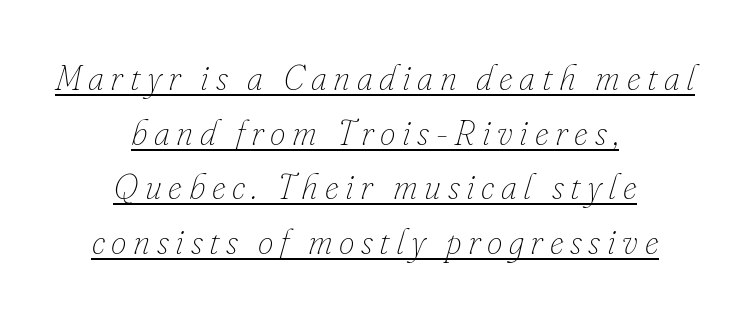
{"italic": "yes", "lean": "right", "slant_degrees": 16, "bold": "no", "weight": "thin", "width": "normal", "stroke_contrast": "low", "x_height": "small", "monospaced": "no", "underline": "yes", "align": "center", "line_spacing": "normal", "line_spacing_ratio": 1.56, "glyph_px": 35}
